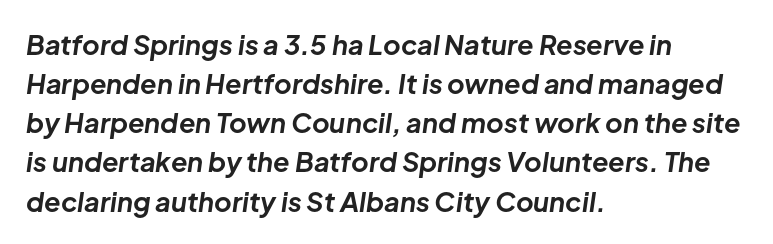
Q: Is the text bold? A: Yes.
Q: Is the text italic (slanted)? A: Yes, it leans right by about 8 degrees.
Q: Is the text underlined? A: No.
Q: How is the paragraph aligned? A: Left-aligned.
Q: Is the spacing between letters normal or unusually wide? A: Normal.
Q: Is the spacing between lines tight, normal or loose? A: Normal.
